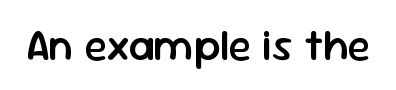
Nope, no serifs anywhere on these letters. Every letter is mildly thick-stroked: semibold rather than bold. It's the straight-up-and-down kind of type. The face used here is proportionally spaced, like ordinary book or web type. Tracking here is standard; glyphs follow each other at the usual distance. The specimen omits any rule beneath the text block's lines.
